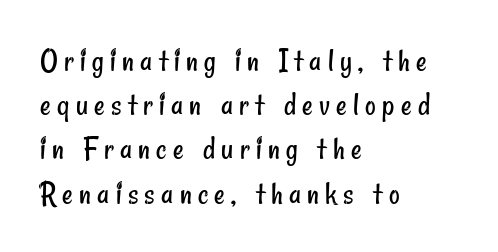
Q: Is the text bold? A: No.
Q: Is the typeface a serif or a sans-serif typeface? A: Sans-serif.
Q: Is the text underlined? A: No.
Q: How is the paragraph aligned? A: Left-aligned.
Q: Is the spacing between lines tight, normal or loose? A: Normal.
Q: Width (condensed, normal, or wide)? A: Condensed.
Q: Stroke contrast? A: Low.
Q: x-height? A: Small.
Q: Monospaced? A: No.
